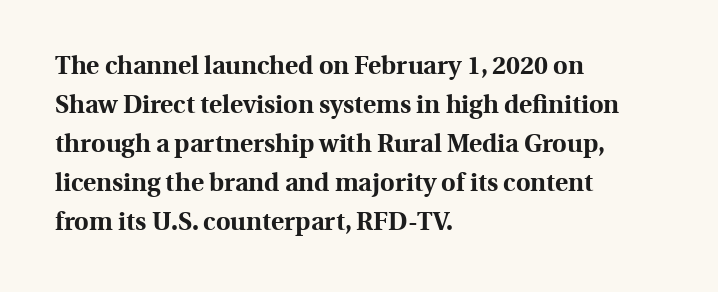
{"italic": "no", "bold": "yes", "underline": "no", "align": "left", "line_spacing": "normal", "line_spacing_ratio": 1.56, "letter_spacing": "normal", "letter_spacing_em": 0.0, "glyph_px": 25}
